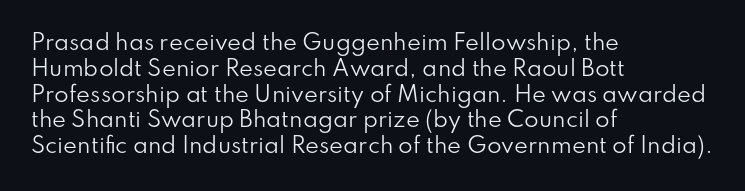
{"italic": "no", "bold": "no", "underline": "no", "align": "left", "line_spacing_ratio": 1.23, "letter_spacing": "normal", "letter_spacing_em": 0.0, "glyph_px": 21}
